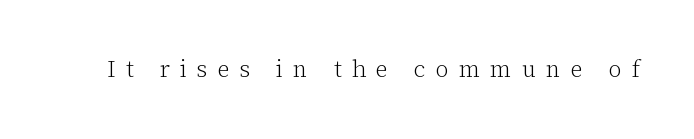
Letters rest on an invisible, unmarked baseline. Quick note: not italic, upright. Loose tracking; the words dissolve into strings of separated letters. Is this a heavy cut? Hardly; it is regular or lighter.
